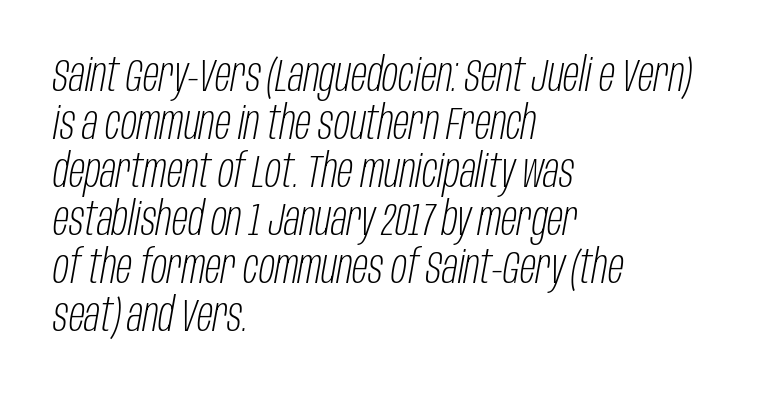
{"italic": "yes", "lean": "right", "slant_degrees": 10, "bold": "no", "weight": "light", "width": "condensed", "stroke_contrast": "low", "x_height": "large", "monospaced": "no", "underline": "no", "align": "left", "line_spacing": "tight", "line_spacing_ratio": 1.02, "letter_spacing": "normal", "letter_spacing_em": 0.0, "glyph_px": 47}
